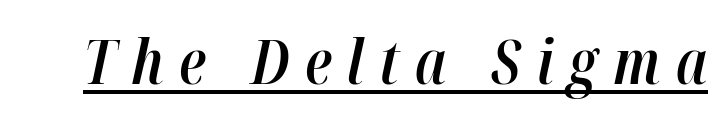
{"italic": "yes", "lean": "right", "slant_degrees": 12, "bold": "semi", "weight": "semibold", "width": "condensed", "stroke_contrast": "high", "x_height": "medium", "monospaced": "no", "underline": "yes", "letter_spacing": "wide", "letter_spacing_em": 0.25, "glyph_px": 62}
